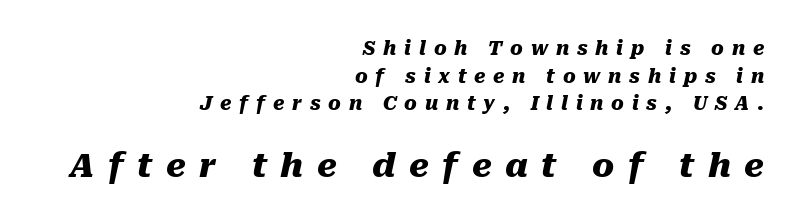
This sample has the flowing, uneven cadence of proportional lettering. Bare-footed words on every line. Bigger letters appear in the bottom chunk; the top chunk is reduced. The letterforms stand isolated, each surrounded by extra space. The passage shown leans; its letterforms are oblique. The typesetting leans heavy: a genuine bold.
